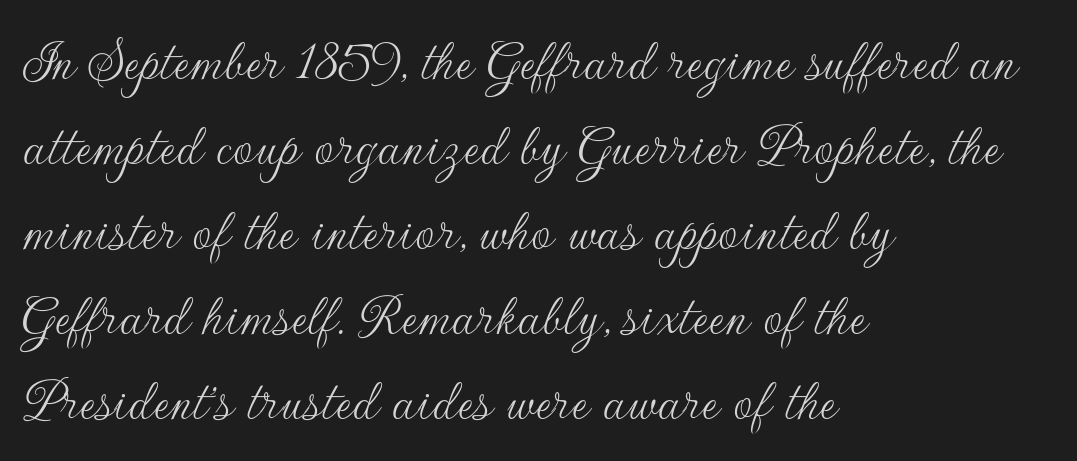
Q: Is the text bold? A: No.
Q: Is the text italic (slanted)? A: Yes.
Q: Is the typeface a serif or a sans-serif typeface? A: Sans-serif.
Q: Is the text underlined? A: No.
Q: How is the paragraph aligned? A: Left-aligned.
Q: Is the spacing between letters normal or unusually wide? A: Normal.
Q: Is the spacing between lines tight, normal or loose? A: Normal.
Q: Width (condensed, normal, or wide)? A: Normal.
Q: Stroke contrast? A: Low.
Q: x-height? A: Small.
Q: Monospaced? A: No.
